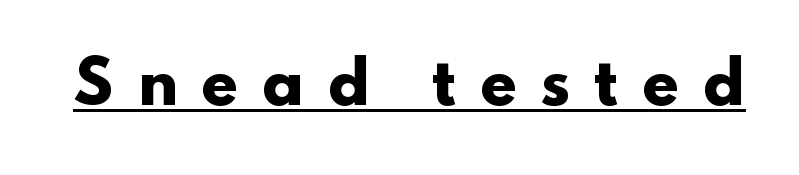
The image shows 59 px heavy, wide sans-serif type, upright; set unusually wide letter spacing (+0.38 em), underlined; low stroke contrast and a small x-height.
